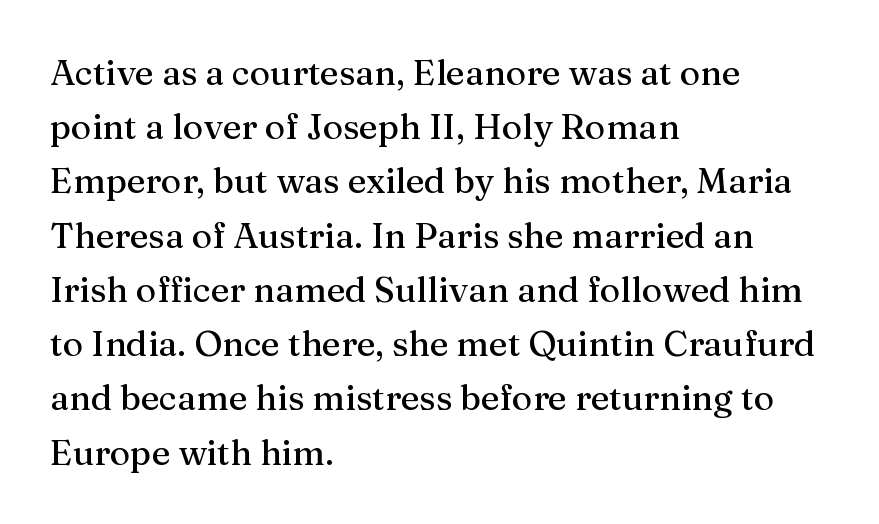
{"serif": "yes", "italic": "no", "width": "normal", "stroke_contrast": "medium", "x_height": "medium", "monospaced": "no", "underline": "no", "align": "left", "line_spacing": "normal", "line_spacing_ratio": 1.55, "letter_spacing": "normal", "letter_spacing_em": 0.0, "glyph_px": 35}
